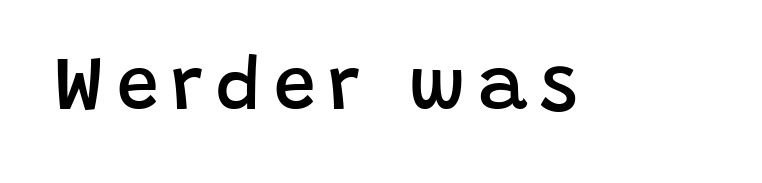
The image shows 75 px semibold sans-serif type, upright; set not underlined; low stroke contrast and a large x-height.
